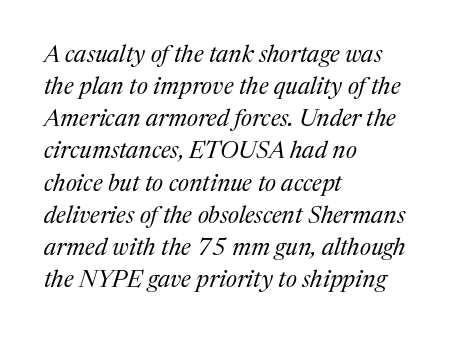
Q: Is the text bold? A: No.
Q: Is the text italic (slanted)? A: Yes, it leans right by about 17 degrees.
Q: Is the text underlined? A: No.
Q: How is the paragraph aligned? A: Left-aligned.
Q: Is the spacing between letters normal or unusually wide? A: Normal.
Q: Is the spacing between lines tight, normal or loose? A: Normal.
